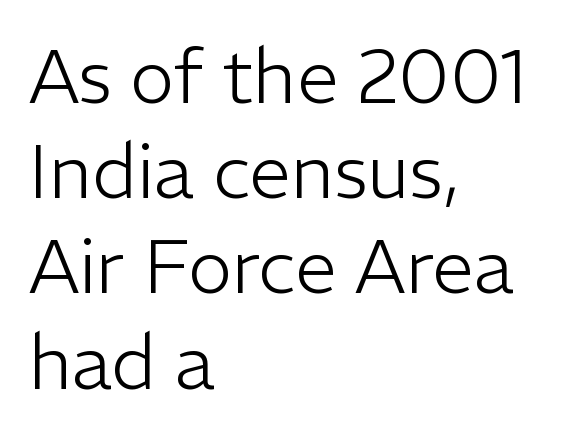
Think of a printed novel: that variable character pitch is what you see here. These lines are set flush left with a ragged right edge. The letters stand upright; this is a roman face. Interline gaps are of average width in this sample.
